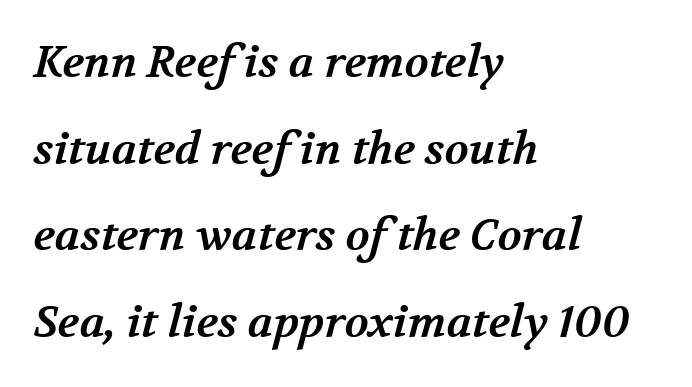
Stroke thickness is high; the sample reads as a true bold. Lines of text with bare space underneath. The rendering uses natural spacing where letterforms have individual widths. Observe the serifs anchoring each vertical stroke in this sample.
